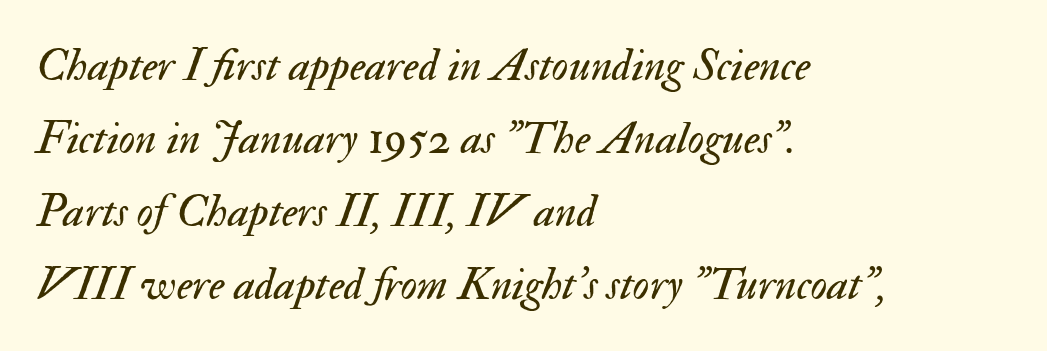
Q: Is the text bold? A: No.
Q: Is the text italic (slanted)? A: Yes, it leans right by about 17 degrees.
Q: Is the text underlined? A: No.
Q: How is the paragraph aligned? A: Left-aligned.
Q: Is the spacing between letters normal or unusually wide? A: Normal.
Q: Is the spacing between lines tight, normal or loose? A: Normal.
Q: Width (condensed, normal, or wide)? A: Normal.
Q: Stroke contrast? A: Medium.
Q: x-height? A: Small.
Q: Monospaced? A: No.
